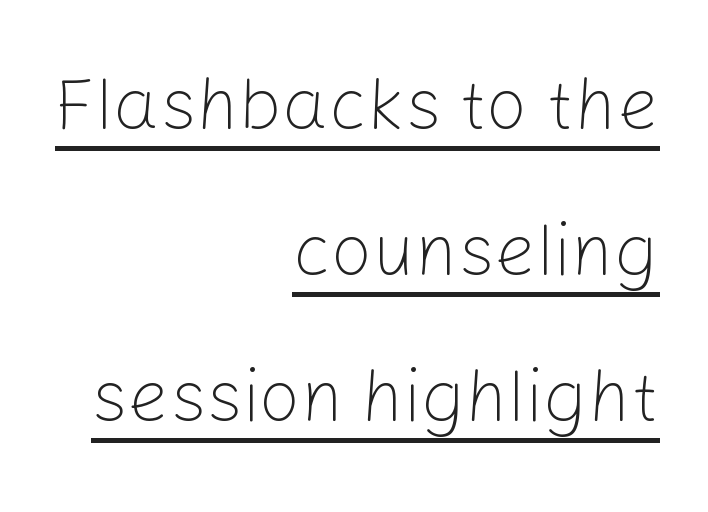
The image shows 73 px light sans-serif type, upright; set right-aligned, loose line spacing (2.0x), normal letter spacing, underlined; low stroke contrast and a medium x-height.
